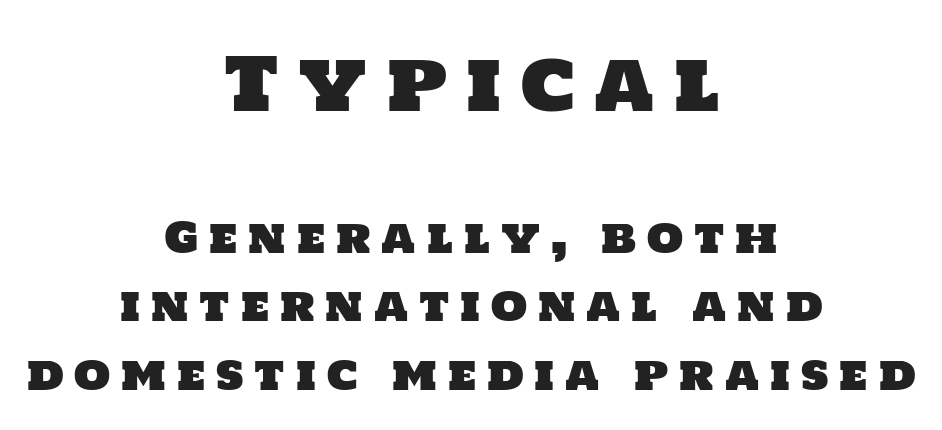
The passage shown begins with its larger block and ends with its smaller one. Bare-footed words on every line. Character widths vary here, with narrow letters taking less room than wide ones. Quick note: interline space is typical.
